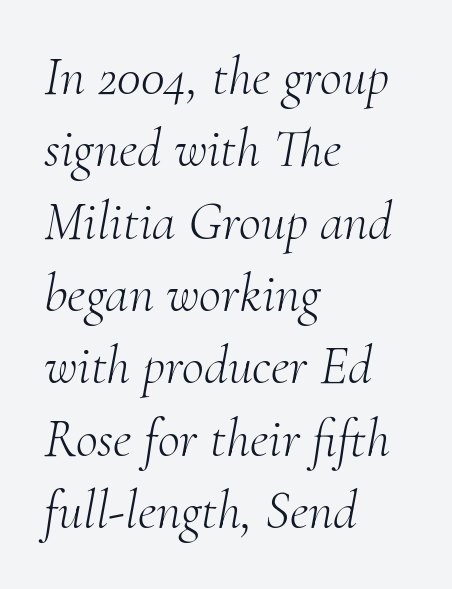
{"serif": "yes", "italic": "yes", "lean": "right", "slant_degrees": 10, "bold": "no", "weight": "light", "width": "normal", "stroke_contrast": "medium", "x_height": "small", "monospaced": "no", "underline": "no", "align": "left", "line_spacing": "normal", "line_spacing_ratio": 1.34, "letter_spacing": "normal", "letter_spacing_em": 0.0, "glyph_px": 54}
